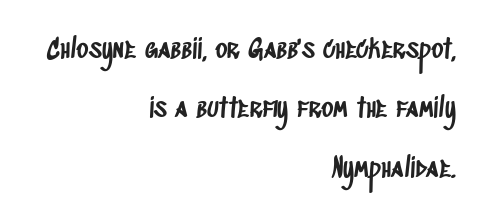
Regarding leading, the lines here are spaced well apart. Descender tails drop into unmarked territory. Between one letter and the next there's only the usual sliver of space. The rag falls on the left side of this text block.
